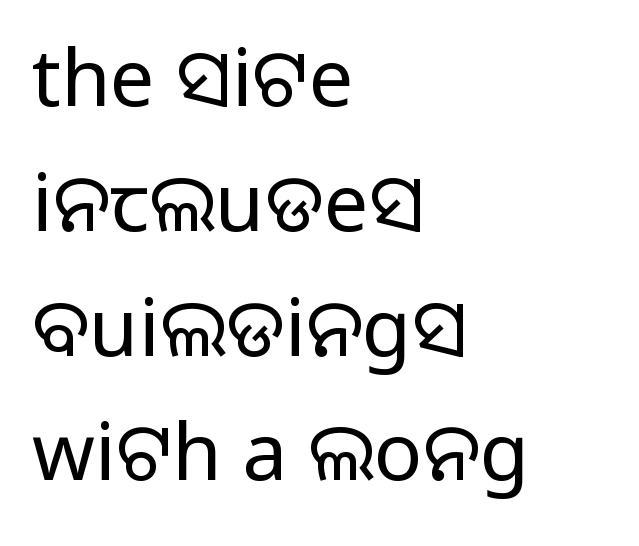
The image shows 80 px sans-serif type, upright; set left-aligned, normal line spacing (1.56x), normal letter spacing, not underlined; medium stroke contrast.
